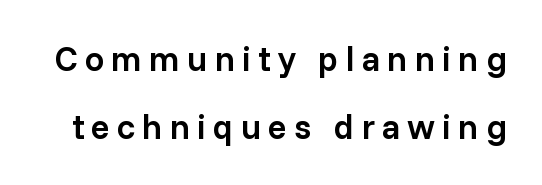
The image shows 35 px semibold sans-serif type, upright; set loose line spacing (1.95x), unusually wide letter spacing (+0.2 em), not underlined; low stroke contrast and a medium x-height.
